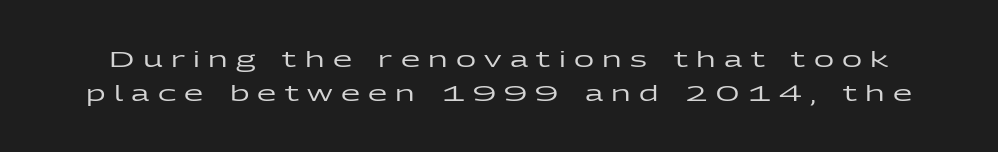
Q: Is the text italic (slanted)? A: No, it is upright.
Q: Is the text underlined? A: No.
Q: Is the spacing between letters normal or unusually wide? A: Unusually wide.
Q: Is the spacing between lines tight, normal or loose? A: Normal.
